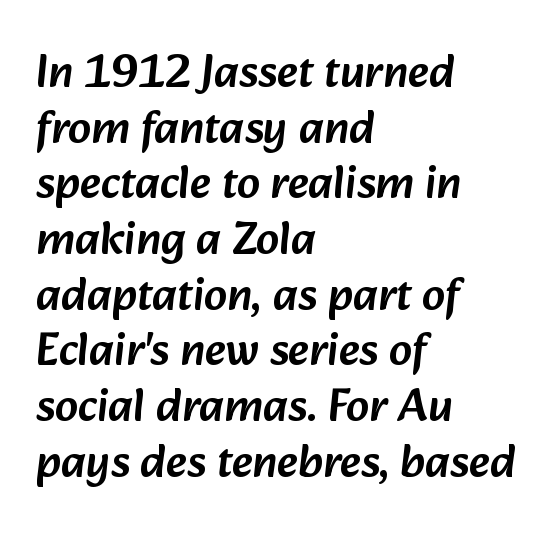
Q: Is the typeface a serif or a sans-serif typeface? A: Sans-serif.
Q: Is the text underlined? A: No.
Q: How is the paragraph aligned? A: Left-aligned.
Q: Is the spacing between letters normal or unusually wide? A: Normal.
Q: Width (condensed, normal, or wide)? A: Normal.
Q: Stroke contrast? A: Low.
Q: x-height? A: Medium.
Q: Monospaced? A: No.
